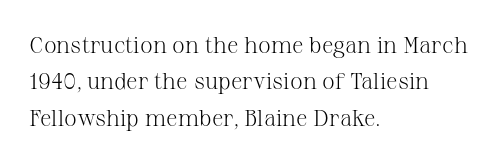
Q: Is the text bold? A: No.
Q: Is the text italic (slanted)? A: No, it is upright.
Q: Is the text underlined? A: No.
Q: How is the paragraph aligned? A: Left-aligned.
Q: Is the spacing between letters normal or unusually wide? A: Normal.
Q: Is the spacing between lines tight, normal or loose? A: Normal.
